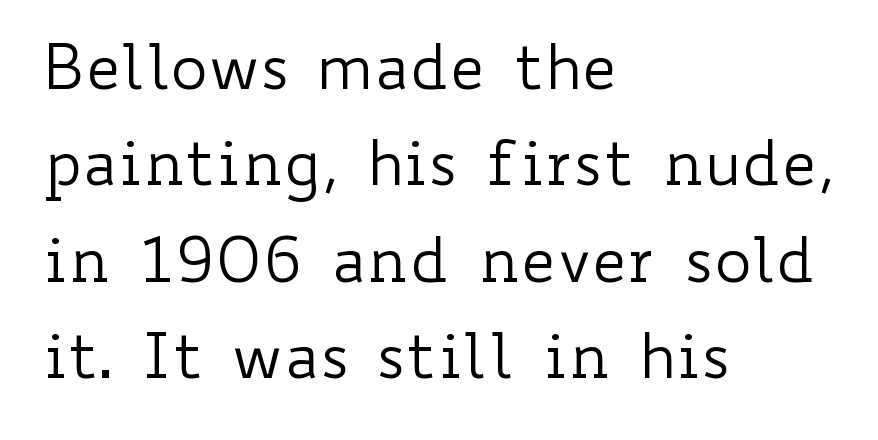
The block of text has a typical density, with ordinary space between rows. The face used here is rendered with its standard letterfit. When letters stand straight like this, we call the style roman or upright. Varying glyph widths throughout — classic text-font behaviour.
